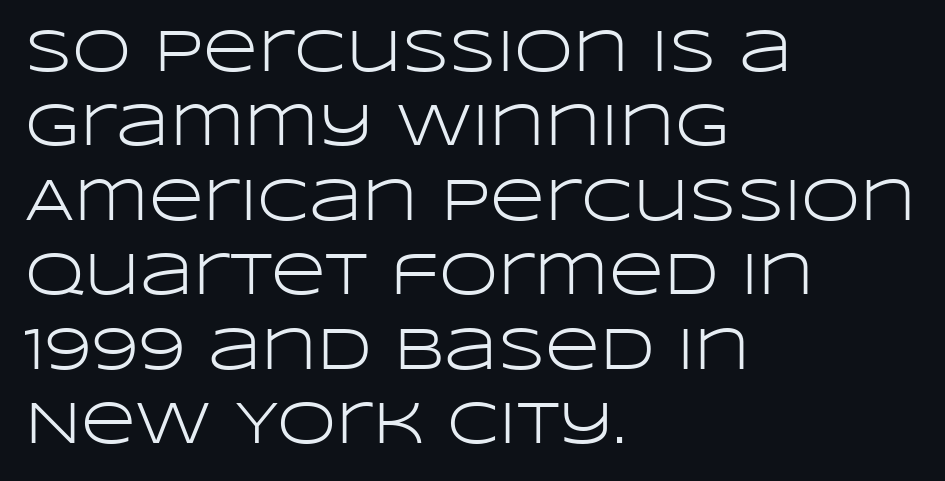
{"serif": "no", "italic": "no", "bold": "no", "weight": "light", "width": "wide", "stroke_contrast": "low", "x_height": "large", "monospaced": "no", "underline": "no", "align": "left", "line_spacing_ratio": 1.24, "letter_spacing": "normal", "letter_spacing_em": 0.0, "glyph_px": 60}
